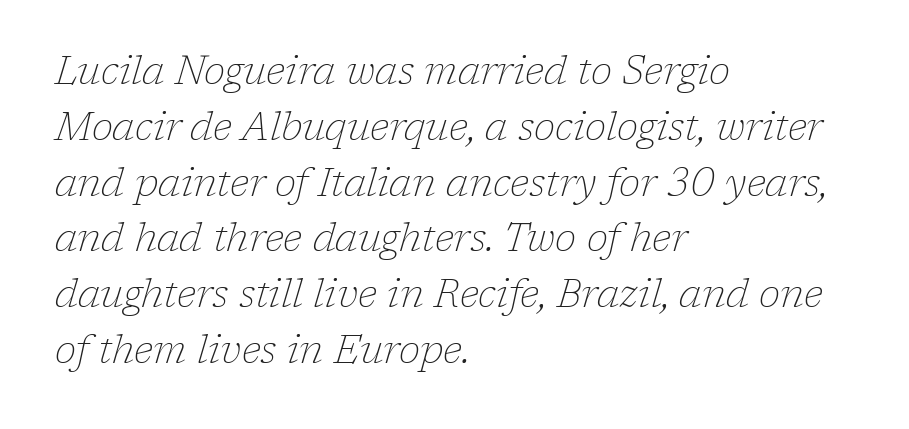
Q: Is the text bold? A: No.
Q: Is the text italic (slanted)? A: Yes, it leans right by about 17 degrees.
Q: Is the typeface a serif or a sans-serif typeface? A: Serif.
Q: Is the text underlined? A: No.
Q: How is the paragraph aligned? A: Left-aligned.
Q: Is the spacing between letters normal or unusually wide? A: Normal.
Q: Is the spacing between lines tight, normal or loose? A: Normal.
Q: Width (condensed, normal, or wide)? A: Normal.
Q: Stroke contrast? A: Low.
Q: x-height? A: Medium.
Q: Monospaced? A: No.
